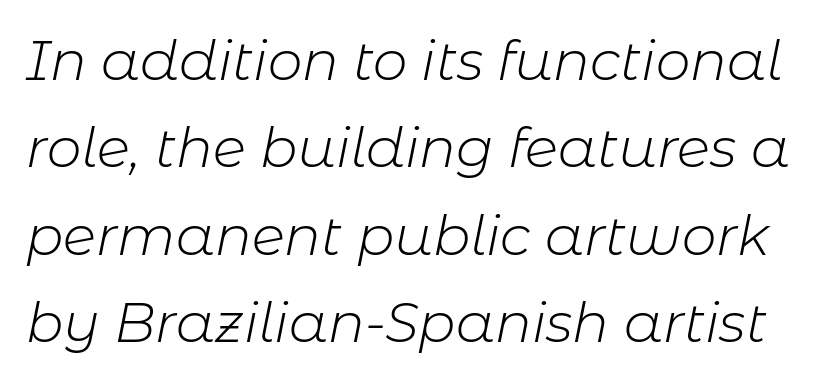
The cut favours lightness, reaching ordinary text weight at its darkest. How are the letters spaced? Ordinarily, with no added tracking. Baseline-to-baseline distance is the conventional proportion of letter height. Descenders hang freely into open space. The rendering applies a slant to the glyphs.
